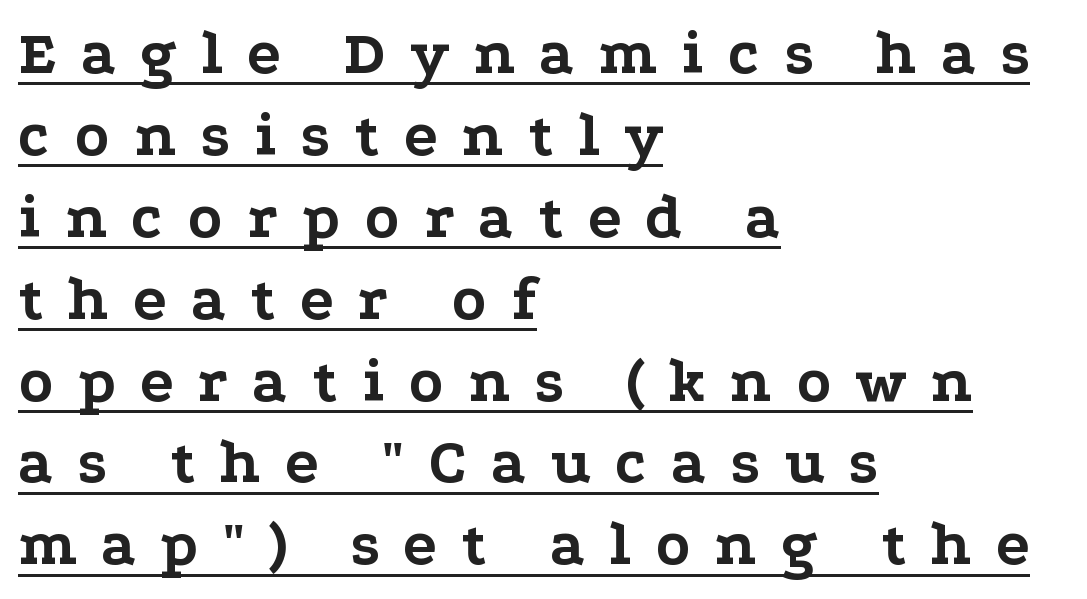
{"serif": "yes", "italic": "no", "bold": "yes", "weight": "bold", "width": "wide", "stroke_contrast": "low", "x_height": "medium", "monospaced": "no", "underline": "yes", "align": "left", "line_spacing": "normal", "line_spacing_ratio": 1.3, "letter_spacing": "wide", "letter_spacing_em": 0.38, "glyph_px": 63}
